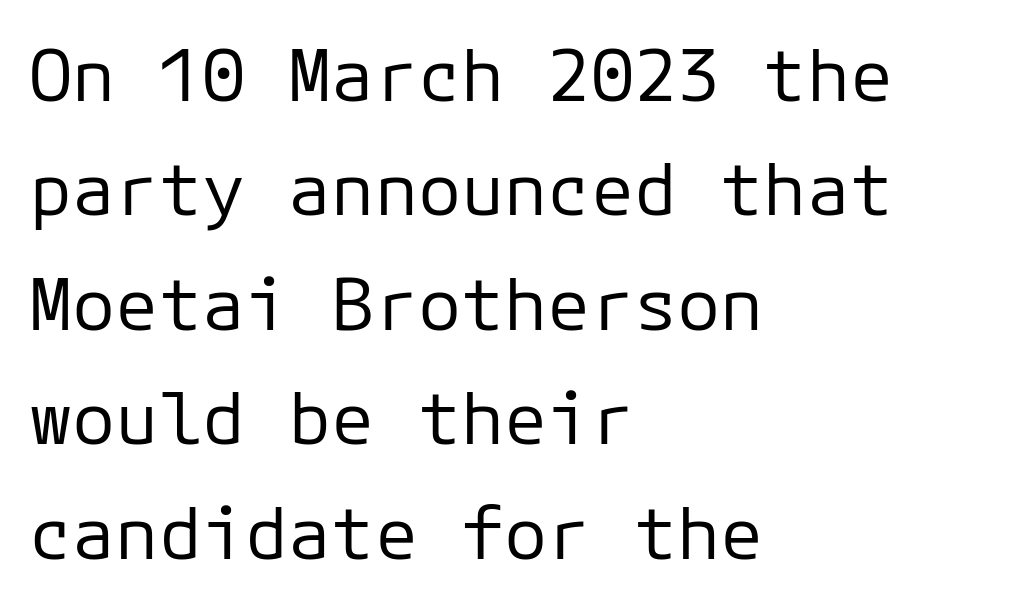
Q: Is the text bold? A: No.
Q: Is the text italic (slanted)? A: No, it is upright.
Q: Is the typeface a serif or a sans-serif typeface? A: Sans-serif.
Q: Is the text underlined? A: No.
Q: How is the paragraph aligned? A: Left-aligned.
Q: Is the spacing between letters normal or unusually wide? A: Normal.
Q: Is the spacing between lines tight, normal or loose? A: Normal.
Q: Width (condensed, normal, or wide)? A: Normal.
Q: Stroke contrast? A: Low.
Q: x-height? A: Medium.
